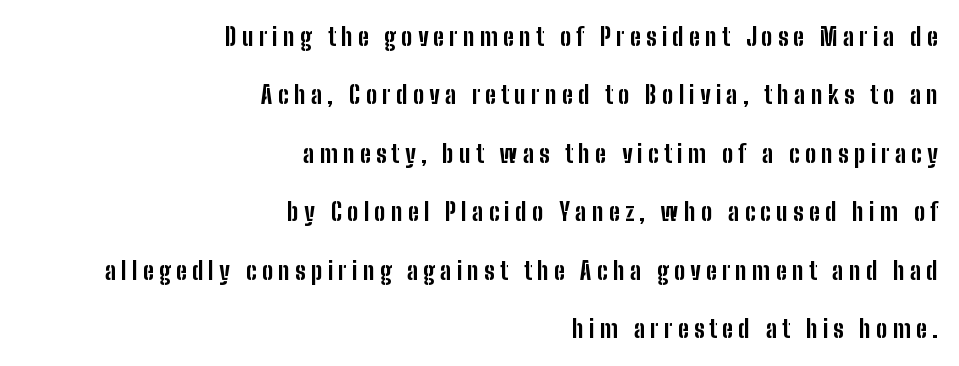
Reading down the column, the eye jumps a long way to each next line. The baseline area is clear. In terms of weight, the rendering is a true, heavy bold. Nope, not italic — everything's standing straight. Compared with typical body copy, the letter spacing here is much looser.
